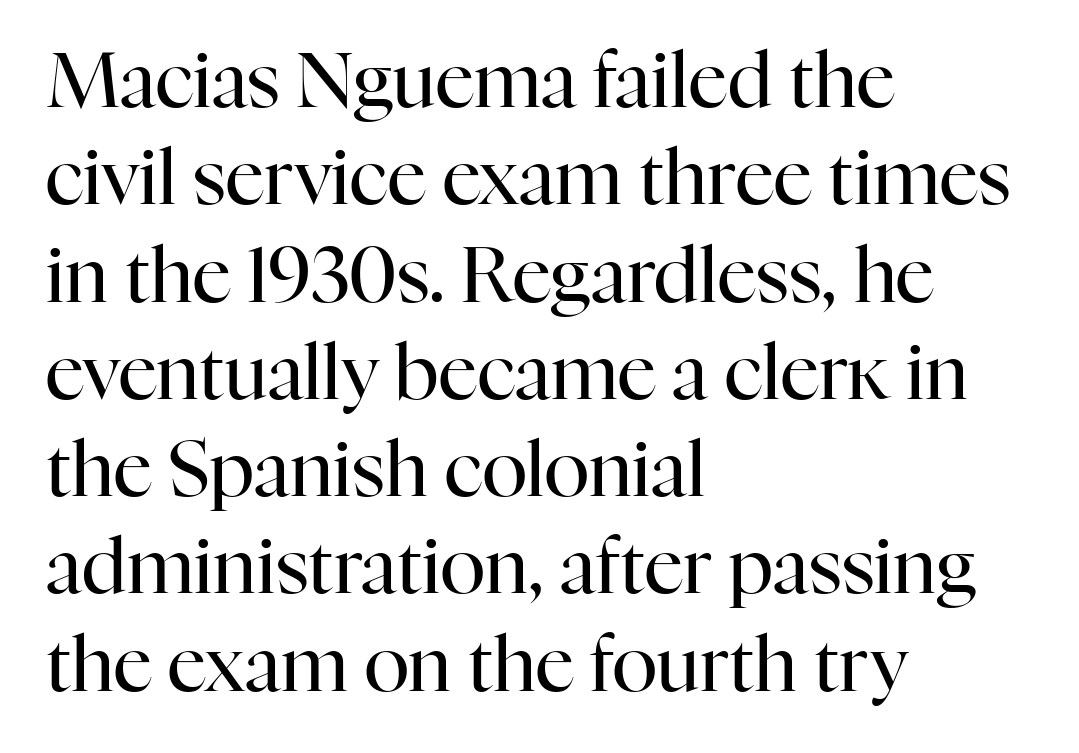
{"serif": "yes", "italic": "no", "bold": "no", "weight": "regular", "width": "normal", "stroke_contrast": "high", "x_height": "medium", "monospaced": "no", "underline": "no", "align": "left", "line_spacing": "normal", "line_spacing_ratio": 1.28, "letter_spacing": "normal", "letter_spacing_em": 0.0, "glyph_px": 76}
